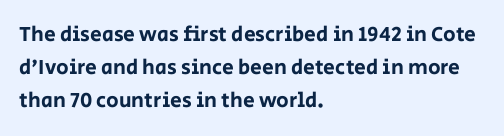
{"italic": "no", "underline": "no", "align": "left", "line_spacing": "normal", "line_spacing_ratio": 1.56, "letter_spacing": "normal", "letter_spacing_em": 0.0, "glyph_px": 21}
